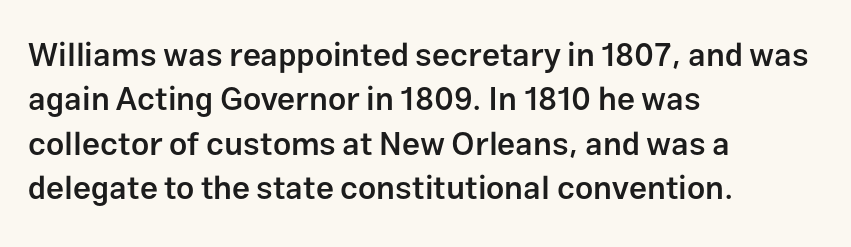
Q: Is the text bold? A: Semi-bold.
Q: Is the text italic (slanted)? A: No, it is upright.
Q: Is the typeface a serif or a sans-serif typeface? A: Sans-serif.
Q: Is the text underlined? A: No.
Q: How is the paragraph aligned? A: Left-aligned.
Q: Is the spacing between letters normal or unusually wide? A: Normal.
Q: Is the spacing between lines tight, normal or loose? A: Normal.
Q: Width (condensed, normal, or wide)? A: Normal.
Q: Stroke contrast? A: Low.
Q: x-height? A: Medium.
Q: Monospaced? A: No.
